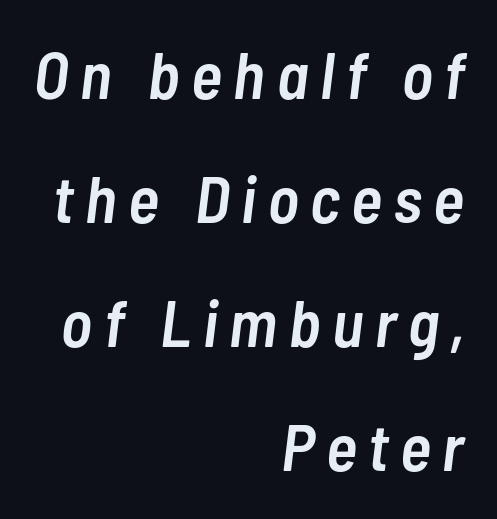
The image shows 66 px semibold, condensed type, italic (leaning right); set right-aligned, line spacing 1.88x, not underlined; low stroke contrast and a medium x-height.
